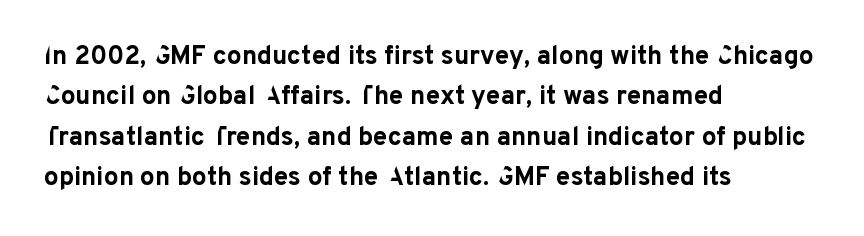
The image shows 26 px bold type, upright; set left-aligned, normal line spacing (1.55x), normal letter spacing, not underlined.
